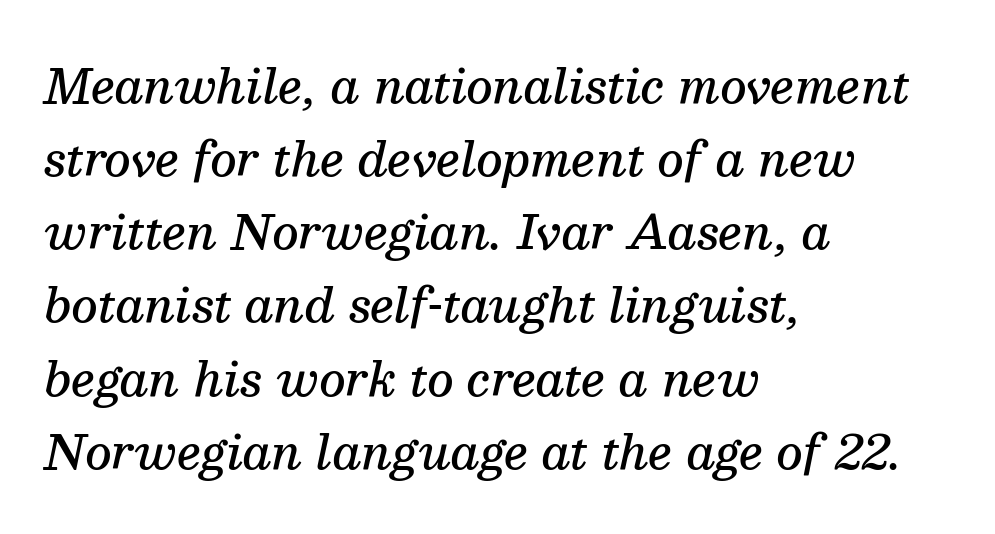
This rendering employs a face with finishing strokes, i.e., a serif. Would a proofreader flag this as italicized? Yes. These lines are set flush left with a ragged right edge. The rendering uses natural spacing where letterforms have individual widths. Tracking here is standard; glyphs follow each other at the usual distance. The sample has been set in demibold, a notch under bold.
